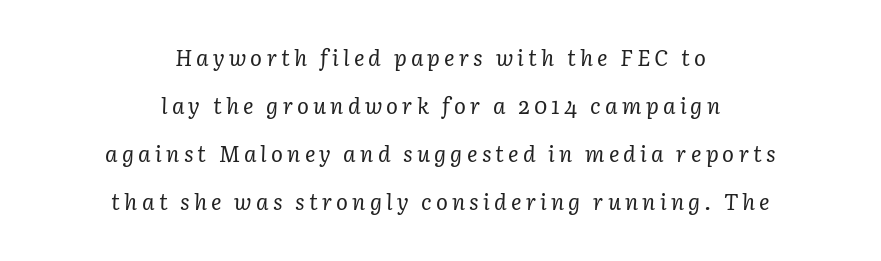
{"italic": "yes", "lean": "right", "slant_degrees": 3, "bold": "no", "underline": "no", "align": "center", "line_spacing": "loose", "line_spacing_ratio": 2.18, "glyph_px": 22}
